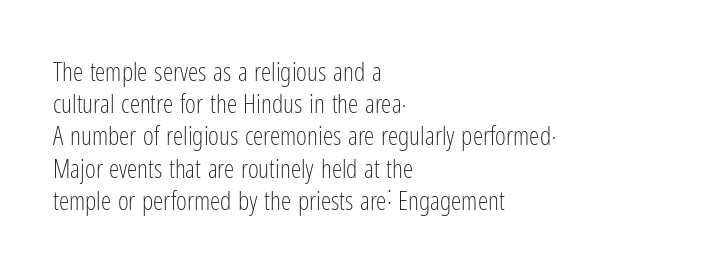
{"italic": "no", "bold": "no", "underline": "no", "align": "left", "line_spacing_ratio": 1.24, "letter_spacing": "normal", "letter_spacing_em": 0.0, "glyph_px": 26}
